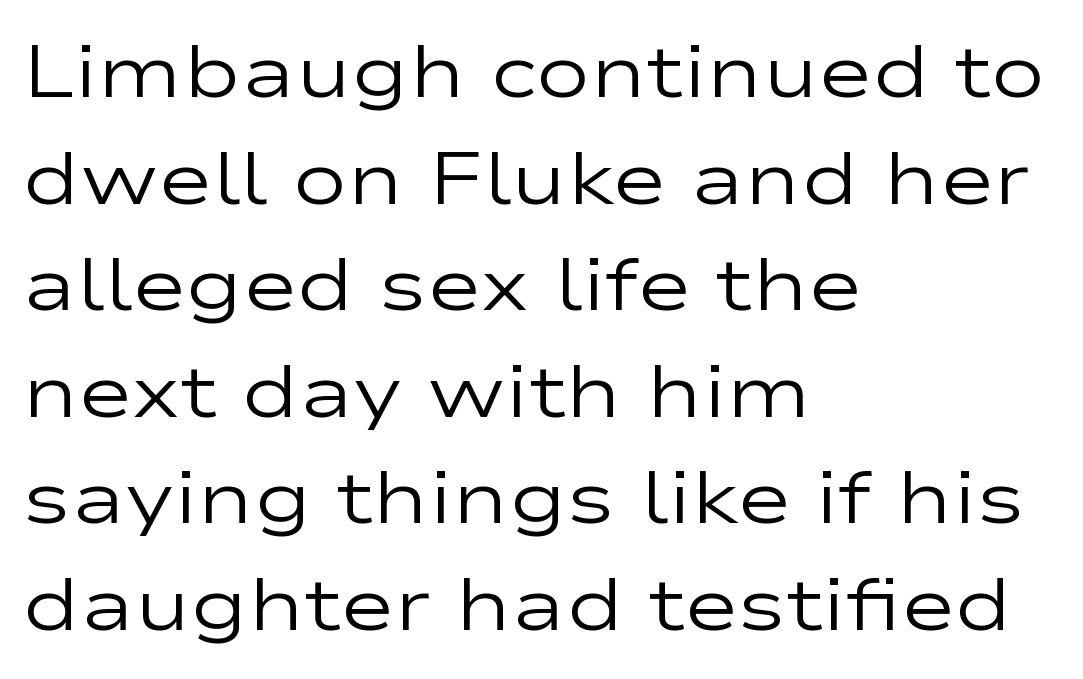
Q: Is the text bold? A: No.
Q: Is the text italic (slanted)? A: No, it is upright.
Q: Is the typeface a serif or a sans-serif typeface? A: Sans-serif.
Q: Is the text underlined? A: No.
Q: How is the paragraph aligned? A: Left-aligned.
Q: Is the spacing between letters normal or unusually wide? A: Normal.
Q: Is the spacing between lines tight, normal or loose? A: Normal.
Q: Width (condensed, normal, or wide)? A: Wide.
Q: Stroke contrast? A: Low.
Q: x-height? A: Medium.
Q: Monospaced? A: No.
